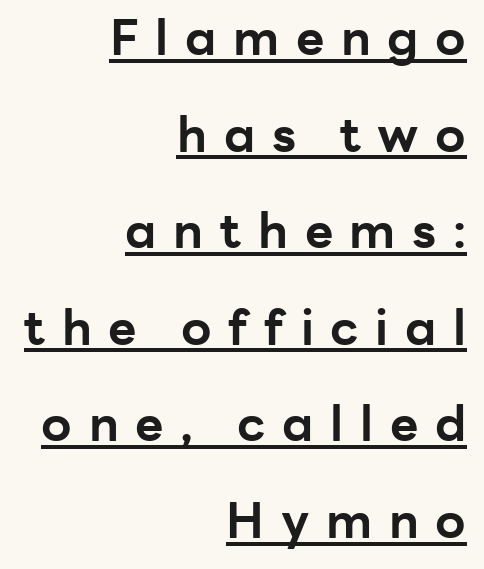
The image shows 49 px bold sans-serif type, upright; set right-aligned, loose line spacing (1.97x), unusually wide letter spacing (+0.34 em), underlined; low stroke contrast and a medium x-height.
